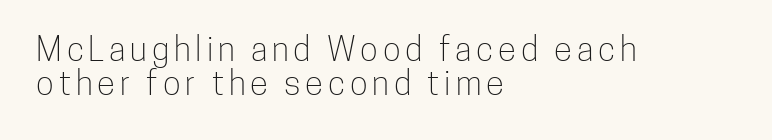
The image shows 33 px light, condensed sans-serif type, upright; set left-aligned, tight line spacing (1.02x), not underlined; low stroke contrast and a medium x-height.
